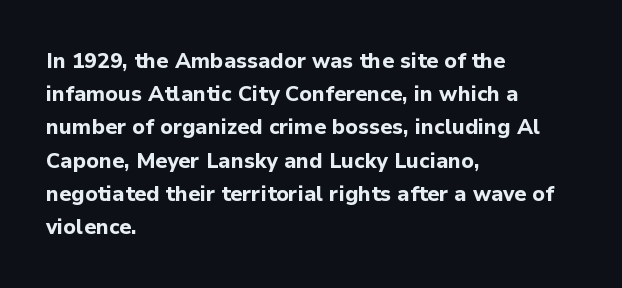
Q: Is the text bold? A: Yes.
Q: Is the text italic (slanted)? A: No, it is upright.
Q: Is the text underlined? A: No.
Q: How is the paragraph aligned? A: Left-aligned.
Q: Is the spacing between letters normal or unusually wide? A: Normal.
Q: Is the spacing between lines tight, normal or loose? A: Normal.
